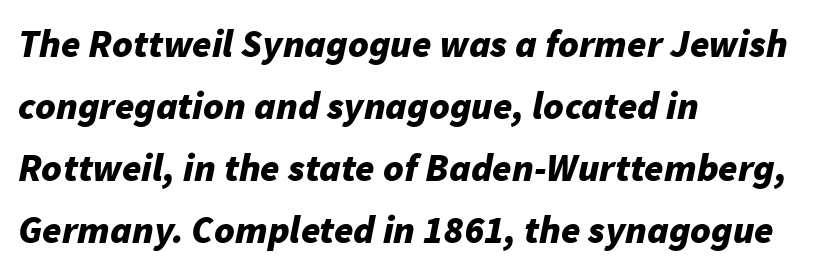
Q: Is the text bold? A: Yes.
Q: Is the text italic (slanted)? A: Yes, it leans right by about 11 degrees.
Q: Is the text underlined? A: No.
Q: How is the paragraph aligned? A: Left-aligned.
Q: Is the spacing between letters normal or unusually wide? A: Normal.
Q: Is the spacing between lines tight, normal or loose? A: Normal.
Q: Width (condensed, normal, or wide)? A: Normal.
Q: Stroke contrast? A: Low.
Q: x-height? A: Medium.
Q: Monospaced? A: No.
